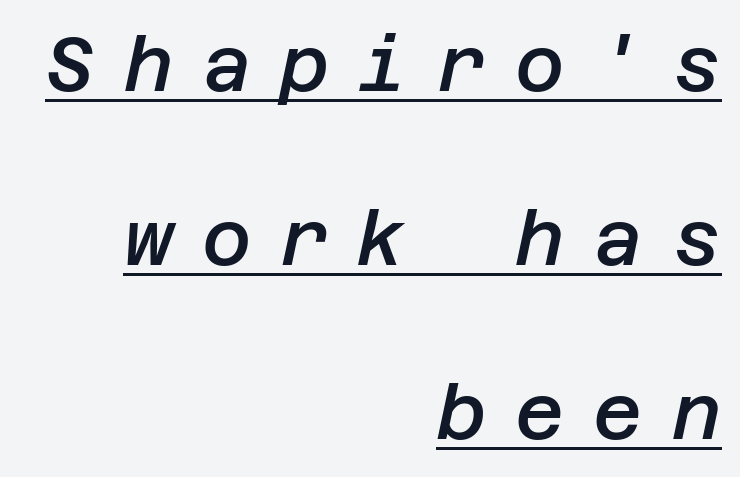
The face used here is rendered with a markedly widened letterfit. Horizontally, the lines are justified to the trailing edge only. The line-height multiplier appears high, well above default. This sample uses an oblique cut, with every glyph tilted off the vertical. Honestly, the underline is the first thing you notice here.
